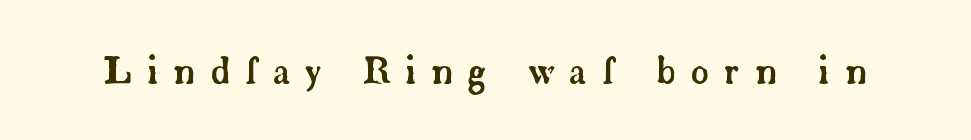
{"serif": "yes", "italic": "no", "width": "normal", "stroke_contrast": "low", "x_height": "small", "monospaced": "no", "underline": "no", "letter_spacing": "wide", "letter_spacing_em": 0.42, "glyph_px": 36}
